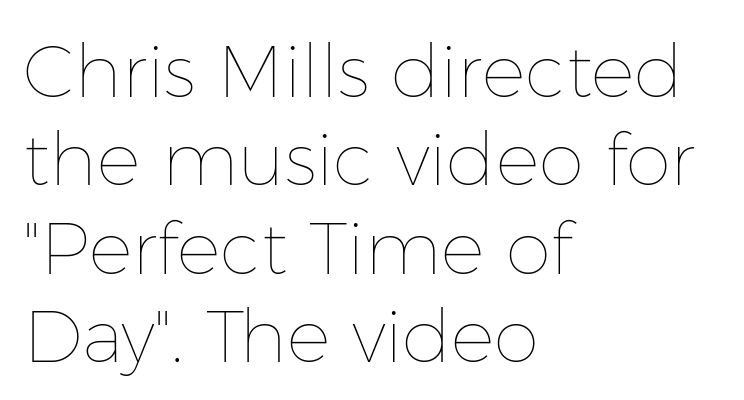
{"italic": "no", "bold": "no", "weight": "thin", "width": "normal", "stroke_contrast": "low", "x_height": "medium", "monospaced": "no", "underline": "no", "align": "left", "line_spacing_ratio": 1.21, "letter_spacing": "normal", "letter_spacing_em": 0.0, "glyph_px": 73}
